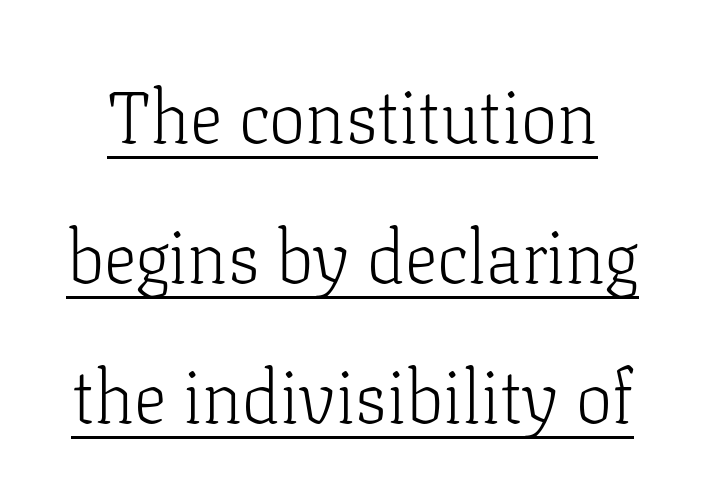
{"serif": "yes", "italic": "no", "bold": "no", "weight": "light", "width": "normal", "stroke_contrast": "low", "x_height": "medium", "monospaced": "no", "underline": "yes", "line_spacing": "loose", "line_spacing_ratio": 1.92, "letter_spacing": "normal", "letter_spacing_em": 0.0, "glyph_px": 73}
